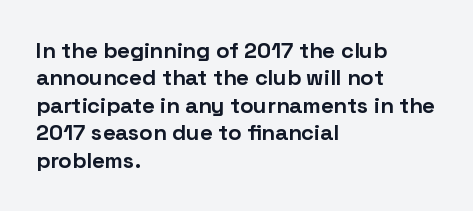
Q: Is the text bold? A: Yes.
Q: Is the text italic (slanted)? A: No, it is upright.
Q: Is the text underlined? A: No.
Q: How is the paragraph aligned? A: Left-aligned.
Q: Is the spacing between letters normal or unusually wide? A: Normal.
Q: Is the spacing between lines tight, normal or loose? A: Normal.
